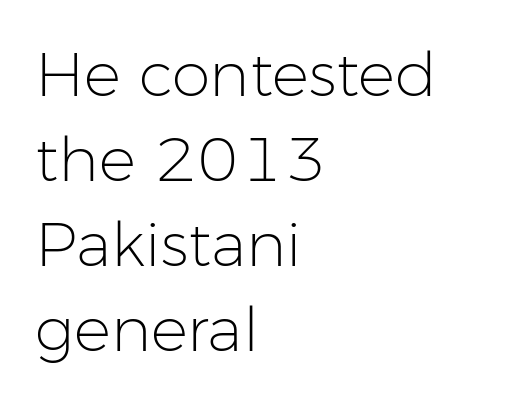
{"serif": "no", "italic": "no", "bold": "no", "weight": "light", "width": "normal", "stroke_contrast": "low", "x_height": "medium", "monospaced": "no", "underline": "no", "align": "left", "line_spacing": "normal", "line_spacing_ratio": 1.37, "letter_spacing": "normal", "letter_spacing_em": 0.0, "glyph_px": 62}
